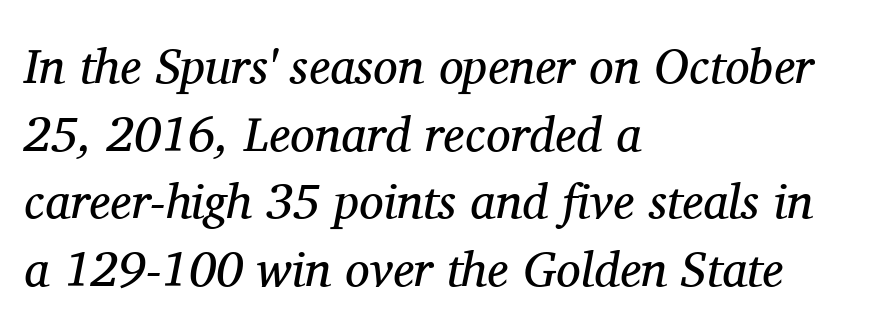
{"serif": "yes", "italic": "yes", "lean": "right", "slant_degrees": 11, "bold": "no", "weight": "regular", "width": "normal", "stroke_contrast": "medium", "x_height": "medium", "monospaced": "no", "underline": "no", "align": "left", "line_spacing": "normal", "line_spacing_ratio": 1.38, "letter_spacing": "normal", "letter_spacing_em": 0.0, "glyph_px": 49}
